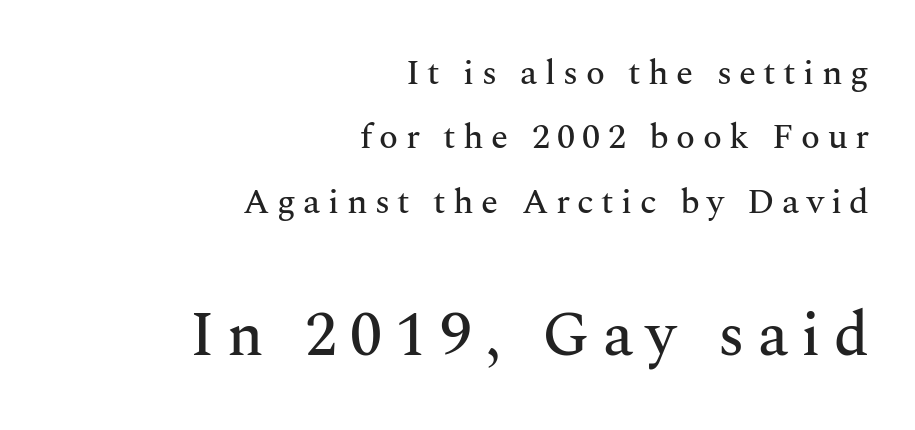
{"serif": "yes", "italic": "no", "width": "normal", "stroke_contrast": "medium", "x_height": "medium", "monospaced": "no", "underline": "no", "align": "right", "line_spacing_ratio": 1.84, "letter_spacing": "wide", "letter_spacing_em": 0.21, "larger_block": "second", "size_ratio": 1.77, "glyph_px": 62}
